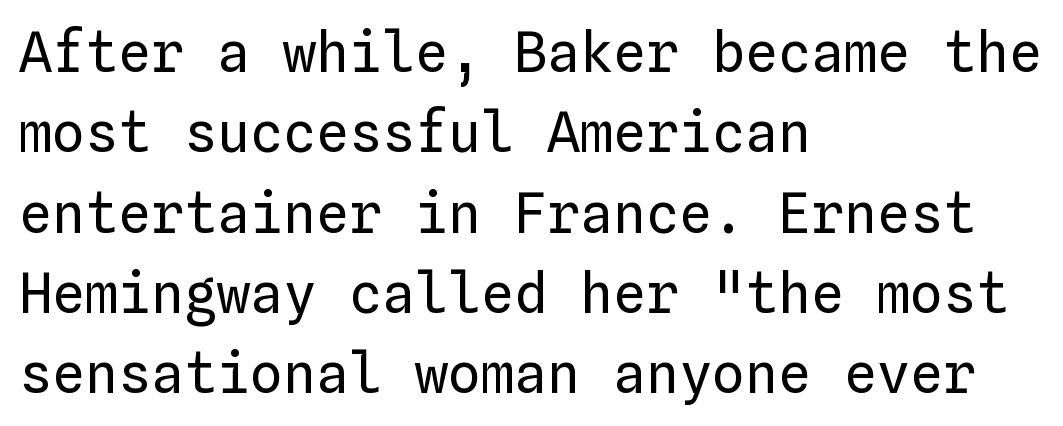
The image shows 55 px regular-weight type, upright, monospaced; set left-aligned, normal line spacing (1.46x), normal letter spacing, not underlined; low stroke contrast and a medium x-height.
